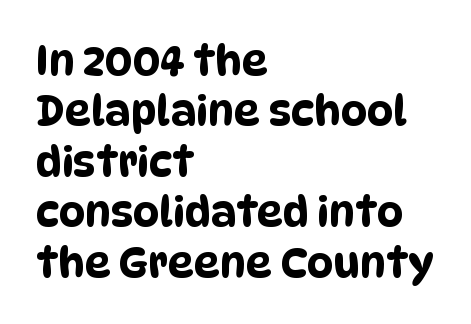
The image shows 41 px condensed sans-serif type; set left-aligned, line spacing 1.23x, normal letter spacing, not underlined; low stroke contrast and a large x-height.
